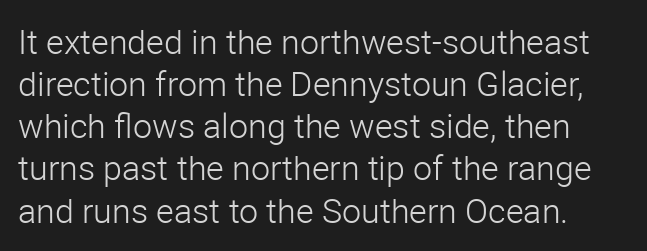
A typesetter would label this face a sans. No chunkiness to these letters — they're not bold. Character widths vary here, with narrow letters taking less room than wide ones. Spacing between characters is what you'd get straight out of the box. The specimen omits any rule beneath the text block's lines. Vertical strokes here are truly vertical.
